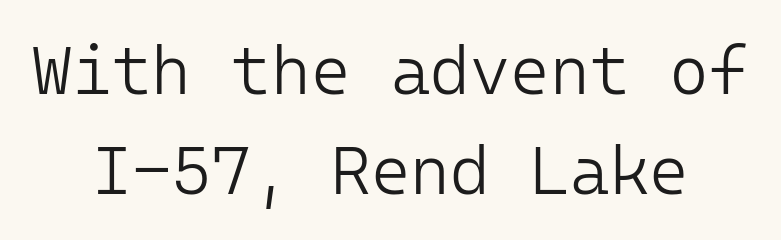
{"serif": "no", "italic": "no", "bold": "no", "weight": "light", "width": "normal", "stroke_contrast": "low", "x_height": "medium", "monospaced": "yes", "underline": "no", "align": "center", "line_spacing": "normal", "line_spacing_ratio": 1.47, "letter_spacing": "normal", "letter_spacing_em": 0.0, "glyph_px": 68}
